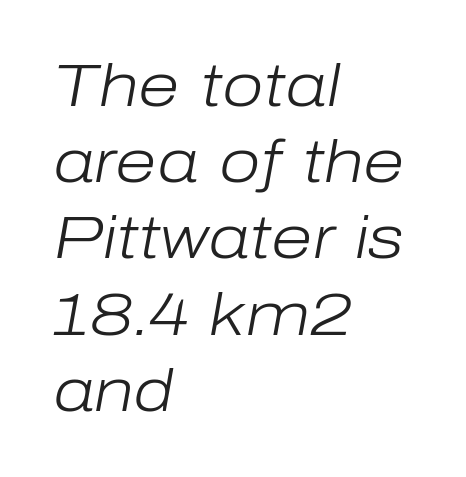
The image shows 60 px light type, italic (leaning right); set left-aligned, normal line spacing (1.27x), normal letter spacing, not underlined; low stroke contrast and a medium x-height.
